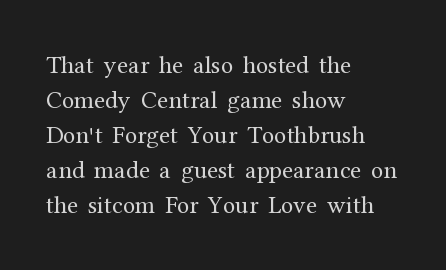
{"italic": "no", "bold": "no", "underline": "no", "align": "left", "line_spacing": "normal", "line_spacing_ratio": 1.4, "letter_spacing": "normal", "letter_spacing_em": 0.0, "glyph_px": 25}
